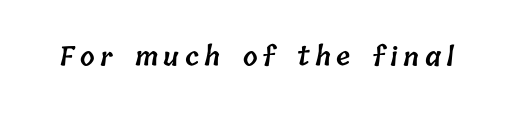
The image shows 26 px text type; set unusually wide letter spacing (+0.21 em), not underlined.
